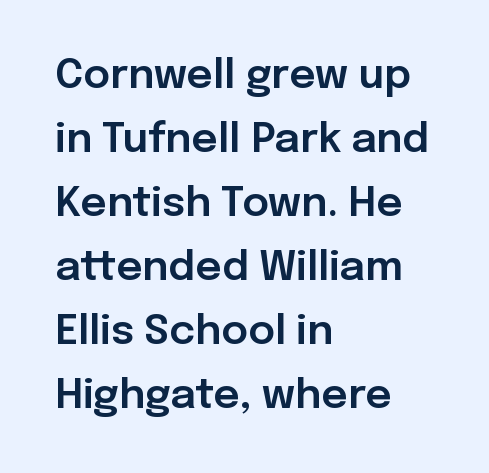
Q: Is the text italic (slanted)? A: No, it is upright.
Q: Is the typeface a serif or a sans-serif typeface? A: Sans-serif.
Q: Is the text underlined? A: No.
Q: How is the paragraph aligned? A: Left-aligned.
Q: Is the spacing between letters normal or unusually wide? A: Normal.
Q: Is the spacing between lines tight, normal or loose? A: Normal.
Q: Width (condensed, normal, or wide)? A: Normal.
Q: Stroke contrast? A: Low.
Q: x-height? A: Medium.
Q: Monospaced? A: No.
